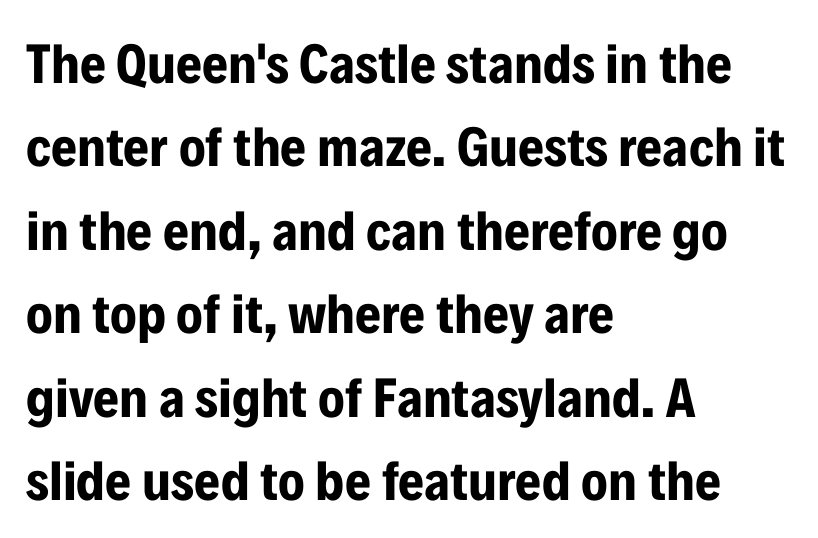
Is this a fixed-width face? No — the glyphs have proportional, varying widths. The gaps between neighbouring characters are ordinary and unremarkable. Letterform terminals end flat and unadorned throughout the passage. Any mark beneath the type? The region is blank. In terms of leading, this rendering sits right in the middle. Heft: maximum for text — a bold.
